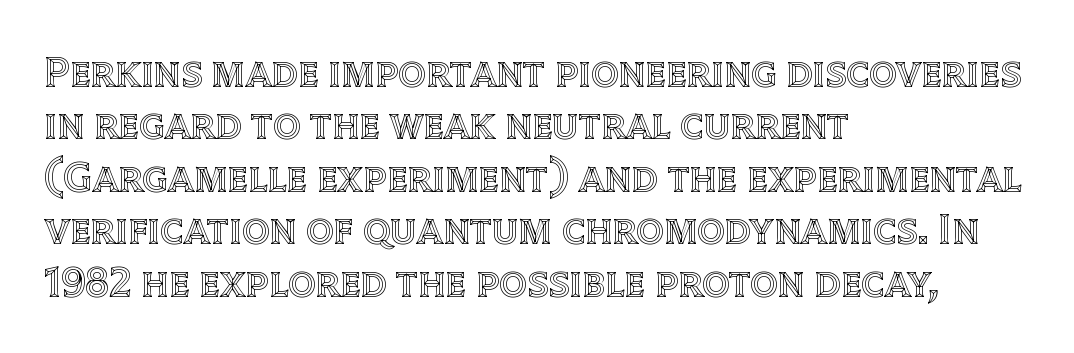
The type sits square on the baseline with zero lean. The gap between lines stays unmarked. The line texture is even and compact thanks to regular tracking. The setting favours the left margin, as ordinary paragraphs usually do. This sample has the flowing, uneven cadence of proportional lettering.
